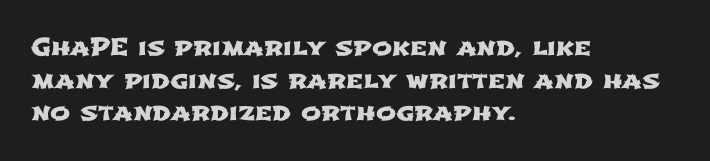
The image shows 24 px text type; set left-aligned, normal line spacing (1.36x), normal letter spacing, not underlined.
